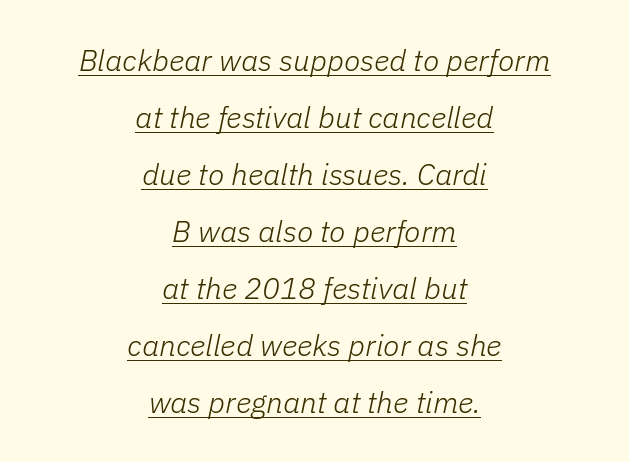
{"italic": "yes", "lean": "right", "slant_degrees": 11, "bold": "no", "weight": "light", "width": "normal", "stroke_contrast": "low", "x_height": "medium", "monospaced": "no", "underline": "yes", "align": "center", "line_spacing": "loose", "line_spacing_ratio": 1.9, "letter_spacing": "normal", "letter_spacing_em": 0.0, "glyph_px": 30}
